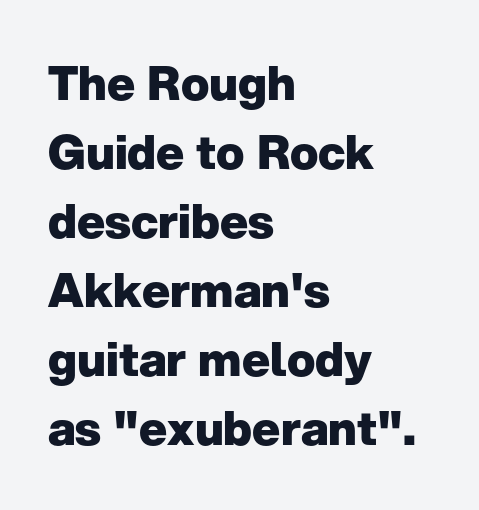
The image shows 47 px heavy sans-serif type, upright; set left-aligned, normal line spacing (1.47x), normal letter spacing, not underlined; low stroke contrast and a medium x-height.
